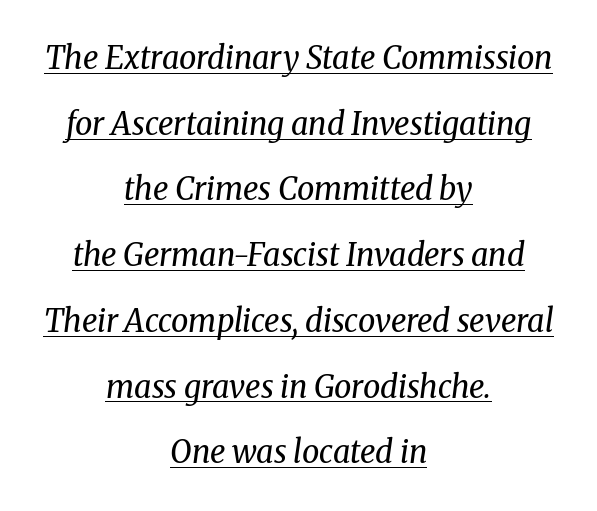
Q: Is the text bold? A: No.
Q: Is the text italic (slanted)? A: Yes, it leans right by about 8 degrees.
Q: Is the typeface a serif or a sans-serif typeface? A: Serif.
Q: Is the text underlined? A: Yes.
Q: How is the paragraph aligned? A: Centered.
Q: Is the spacing between letters normal or unusually wide? A: Normal.
Q: Is the spacing between lines tight, normal or loose? A: Loose.
Q: Width (condensed, normal, or wide)? A: Normal.
Q: Stroke contrast? A: Medium.
Q: x-height? A: Medium.
Q: Monospaced? A: No.
